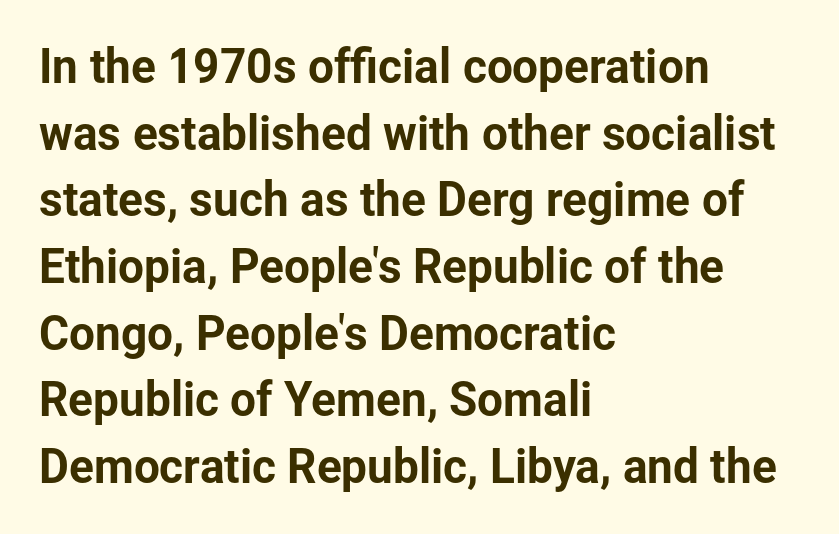
The image shows 46 px sans-serif type, upright; set left-aligned, normal line spacing (1.45x), normal letter spacing, not underlined; low stroke contrast and a medium x-height.
